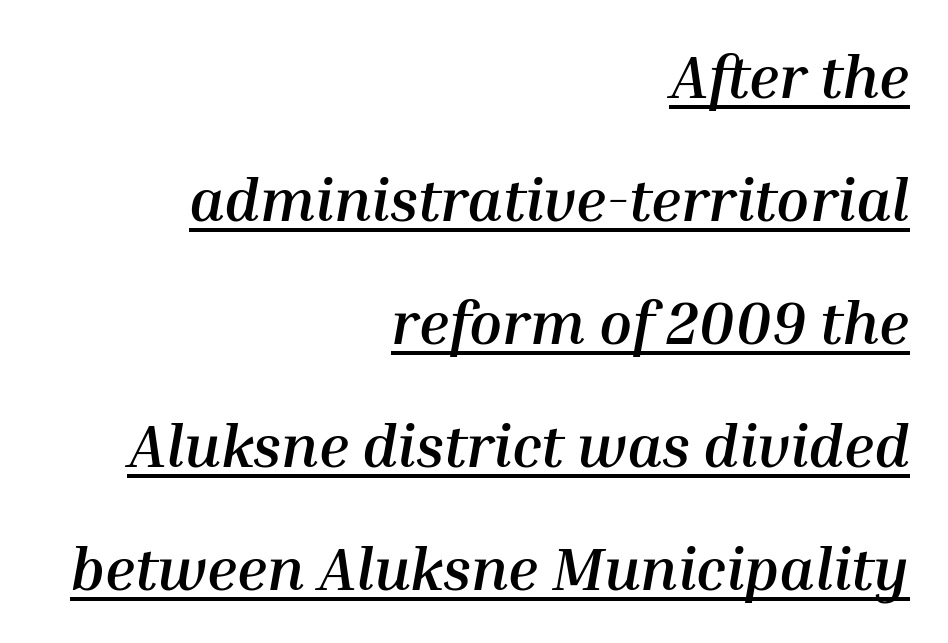
Q: Is the text bold? A: Yes.
Q: Is the text italic (slanted)? A: Yes, it leans right by about 10 degrees.
Q: Is the text underlined? A: Yes.
Q: How is the paragraph aligned? A: Right-aligned.
Q: Is the spacing between letters normal or unusually wide? A: Normal.
Q: Is the spacing between lines tight, normal or loose? A: Loose.
Q: Width (condensed, normal, or wide)? A: Normal.
Q: Stroke contrast? A: Medium.
Q: x-height? A: Medium.
Q: Monospaced? A: No.
